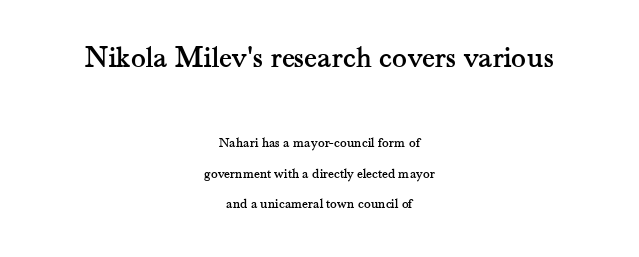
{"serif": "yes", "italic": "no", "width": "normal", "stroke_contrast": "medium", "x_height": "small", "monospaced": "no", "underline": "no", "align": "center", "line_spacing": "loose", "line_spacing_ratio": 2.18, "letter_spacing": "normal", "letter_spacing_em": 0.0, "larger_block": "first", "size_ratio": 2.21, "glyph_px": 31}
